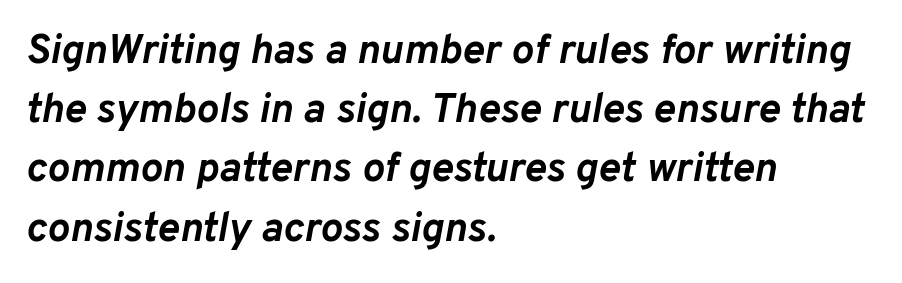
The image shows 42 px semibold type, italic (leaning right); set left-aligned, normal line spacing (1.41x), normal letter spacing, not underlined; low stroke contrast and a medium x-height.
